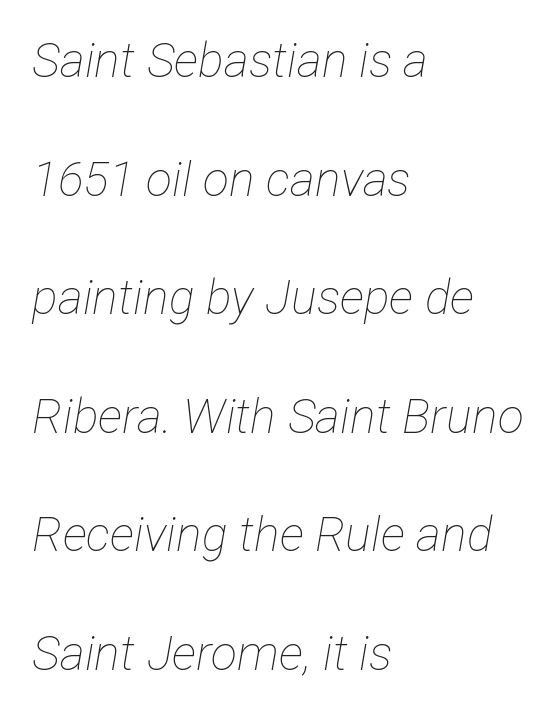
This is oblique type, the kind used for emphasis or titles. Default kerning and tracking; the words read as compact shapes. Here the designer chose a conventional face with non-uniform glyph widths. The compositor pushed each line to the left boundary. Counters stay open thanks to moderate or lighter strokes.
